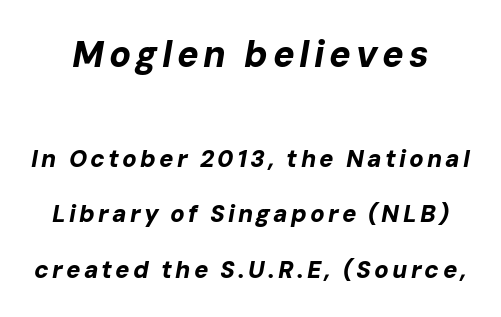
Q: Is the text bold? A: Yes.
Q: Is the text italic (slanted)? A: Yes, it leans right by about 10 degrees.
Q: Is the text underlined? A: No.
Q: Is the spacing between lines tight, normal or loose? A: Loose.
Q: Which block of text is set in a larger size, the first (top) or the second (bottom)? A: The first (top) one.
Q: Width (condensed, normal, or wide)? A: Normal.
Q: Stroke contrast? A: Low.
Q: x-height? A: Medium.
Q: Monospaced? A: No.
